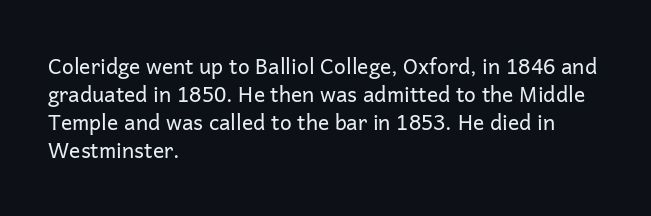
Visually the block forms a straight wall on the left and a jagged coastline on the right. Style check: upright. Bold? No — there's no thickening of the strokes. Notice how descenders clear the ascenders below comfortably — that's standard leading. Each word holds together tightly as a unit, with standard inter-letter gaps.
